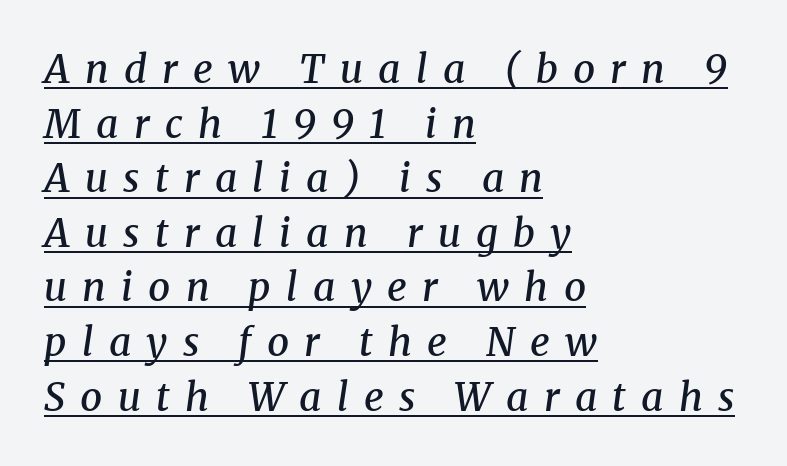
Q: Is the text bold? A: Semi-bold.
Q: Is the text italic (slanted)? A: Yes, it leans right by about 8 degrees.
Q: Is the typeface a serif or a sans-serif typeface? A: Serif.
Q: Is the text underlined? A: Yes.
Q: How is the paragraph aligned? A: Left-aligned.
Q: Is the spacing between letters normal or unusually wide? A: Unusually wide.
Q: Is the spacing between lines tight, normal or loose? A: Normal.
Q: Width (condensed, normal, or wide)? A: Normal.
Q: Stroke contrast? A: Medium.
Q: x-height? A: Medium.
Q: Monospaced? A: No.
